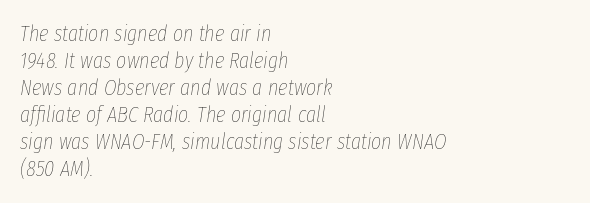
The image shows 22 px text type, italic (leaning right); set left-aligned, line spacing 1.23x, normal letter spacing, not underlined.
